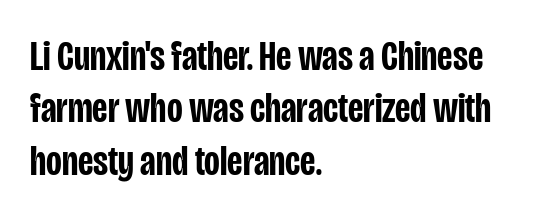
Are there feet on the stems? There aren't — it's a sans. Check the space under the baseline: it is left empty. Leftover space on each line is placed entirely after the last word. This is the regular roman posture of the typeface.
